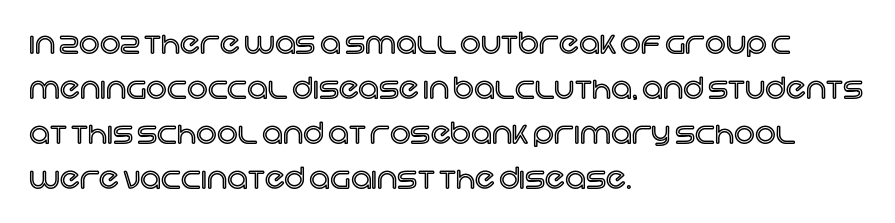
Honestly, there is no underline to notice here at all. The lettering stays uniformly vertical, giving the passage a roman look. These lines sit exactly where default settings would place them. Glyph-to-glyph distance matches everyday printed text. You could not count columns in this text — the font is proportionally spaced.
